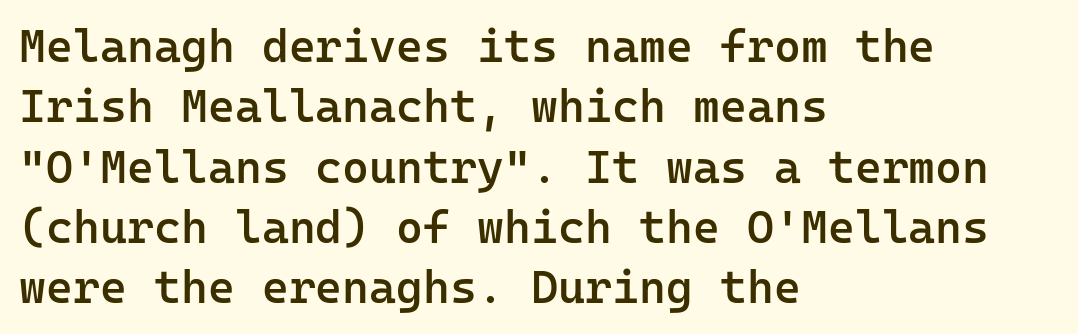
{"serif": "no", "italic": "no", "bold": "semi", "weight": "semibold", "width": "normal", "stroke_contrast": "low", "x_height": "medium", "monospaced": "yes", "underline": "no", "align": "left", "line_spacing": "normal", "line_spacing_ratio": 1.31, "letter_spacing": "normal", "letter_spacing_em": 0.0, "glyph_px": 46}
